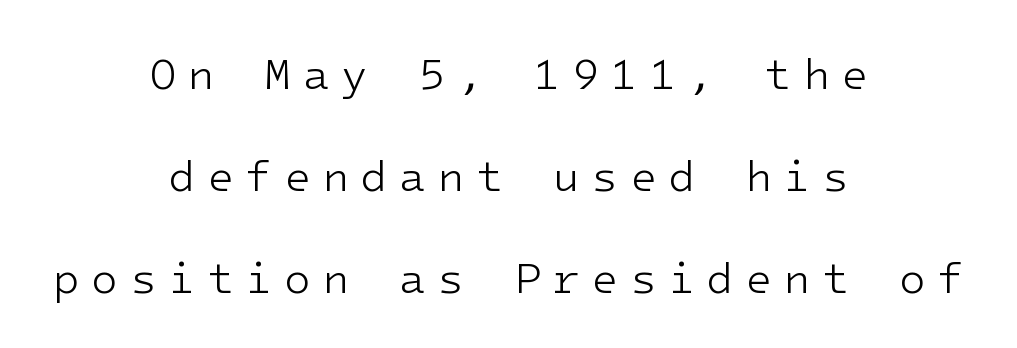
The image shows 44 px light sans-serif type, upright; set centered, loose line spacing (2.32x), unusually wide letter spacing (+0.26 em), not underlined; low stroke contrast and a medium x-height.
